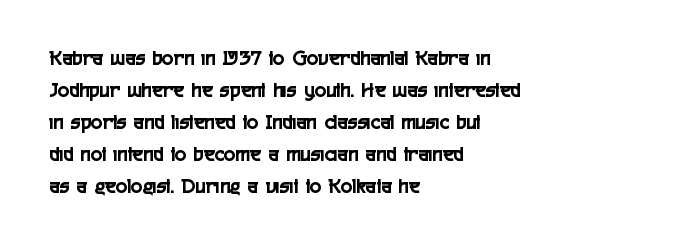
These lines were composed using upright roman letters. If you drew a ruler down the left edge, every line would touch it. In terms of leading, this rendering sits right in the middle. These lines keep a tight, regular rhythm from letter to letter. The glyphs are unaccompanied by any horizontal stroke below them.
